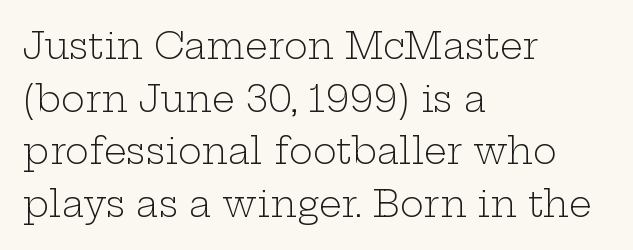
Descenders are the only things crossing below the line. Tall strokes in this sample are plumb rather than angled. Is there much room between lines? A standard amount, neither cramped nor airy. Stems here are at most as thick as an everyday book face. The type family on display is of the serif kind. This sample has the flowing, uneven cadence of proportional lettering.
